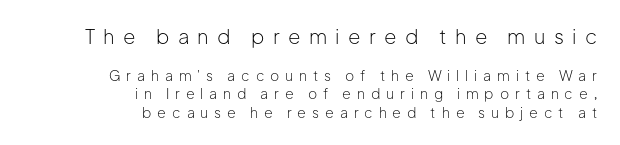
This is not heavy type; no bold has been used. Note: larger setting up top, smaller setting below. Regular leading. Words appear elongated and porous because spacing is wide.
